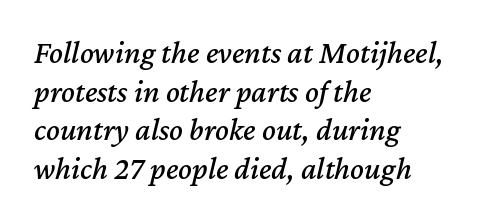
{"italic": "yes", "lean": "right", "slant_degrees": 12, "width": "normal", "stroke_contrast": "medium", "x_height": "medium", "monospaced": "no", "underline": "no", "align": "left", "line_spacing_ratio": 1.21, "letter_spacing": "normal", "letter_spacing_em": 0.0, "glyph_px": 32}
